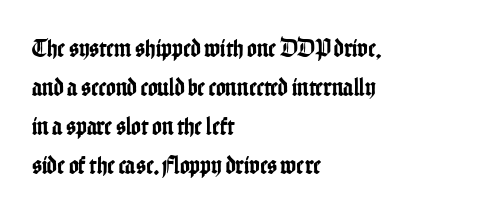
{"italic": "no", "underline": "no", "align": "left", "line_spacing": "normal", "line_spacing_ratio": 1.5, "letter_spacing": "normal", "letter_spacing_em": 0.0, "glyph_px": 26}
